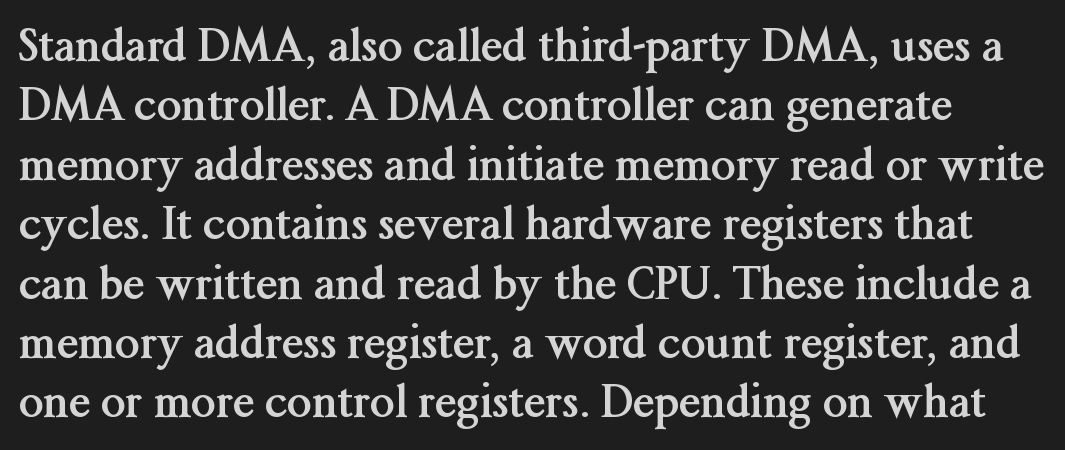
{"serif": "yes", "italic": "no", "bold": "yes", "weight": "semibold", "width": "normal", "stroke_contrast": "medium", "x_height": "medium", "monospaced": "no", "underline": "no", "line_spacing": "normal", "line_spacing_ratio": 1.35, "letter_spacing": "normal", "letter_spacing_em": 0.0, "glyph_px": 44}
